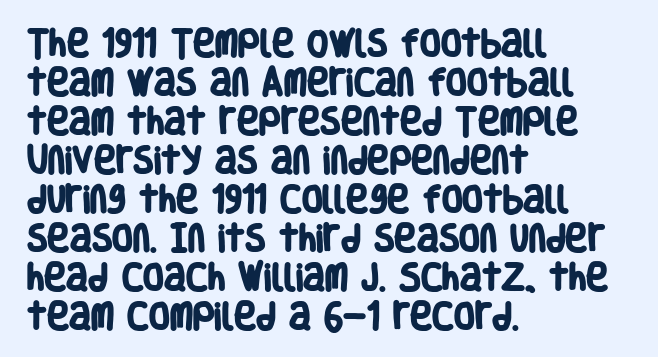
This rendering leaves character spacing at its baseline value. Each new line begins a customary step beneath the previous one. The characters display no serif detailing; their extremities are plain. The setting favours the left margin, as ordinary paragraphs usually do. Heavy, bold letterforms.
